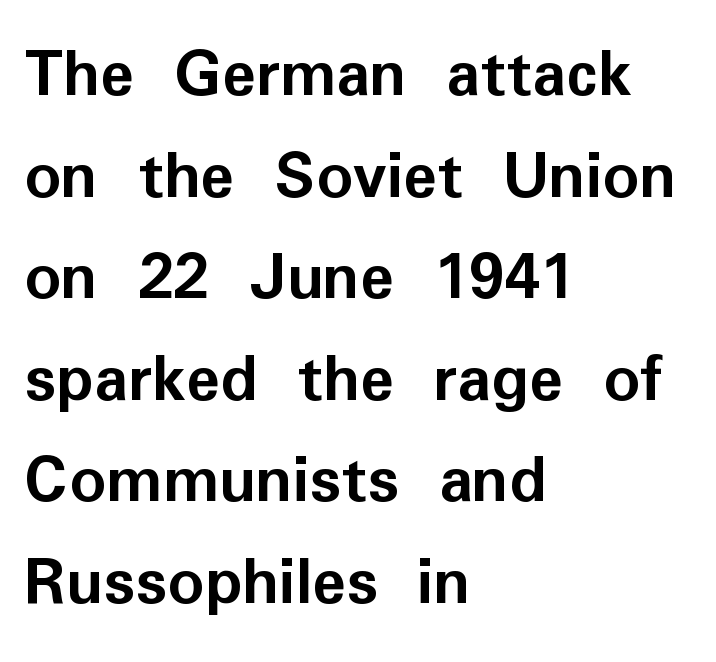
Q: Is the text bold? A: Yes.
Q: Is the text italic (slanted)? A: No, it is upright.
Q: Is the typeface a serif or a sans-serif typeface? A: Sans-serif.
Q: Is the text underlined? A: No.
Q: How is the paragraph aligned? A: Left-aligned.
Q: Is the spacing between letters normal or unusually wide? A: Normal.
Q: Is the spacing between lines tight, normal or loose? A: Normal.
Q: Width (condensed, normal, or wide)? A: Normal.
Q: Stroke contrast? A: Low.
Q: x-height? A: Medium.
Q: Monospaced? A: No.
